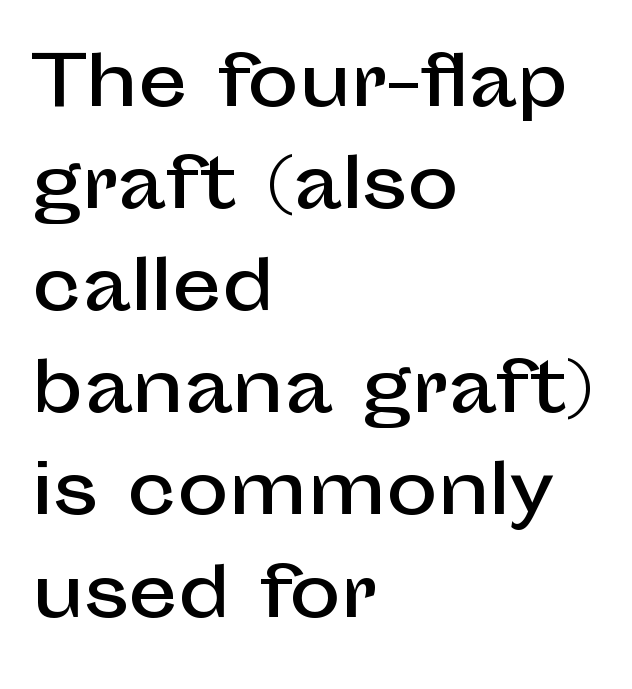
{"serif": "no", "italic": "no", "width": "normal", "stroke_contrast": "low", "x_height": "medium", "monospaced": "no", "underline": "no", "align": "left", "line_spacing": "normal", "line_spacing_ratio": 1.48, "letter_spacing": "normal", "letter_spacing_em": 0.0, "glyph_px": 69}
